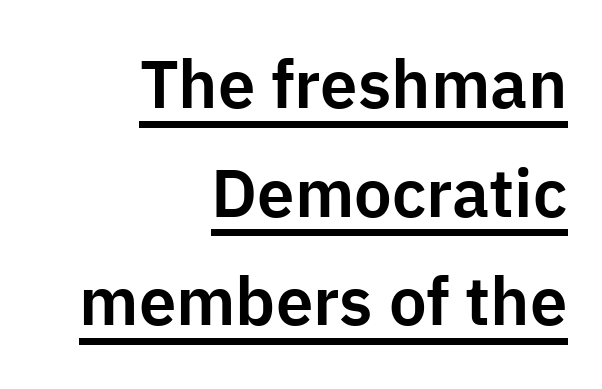
The image shows 67 px sans-serif type, upright; set right-aligned, normal line spacing (1.62x), normal letter spacing, underlined; low stroke contrast and a medium x-height.
